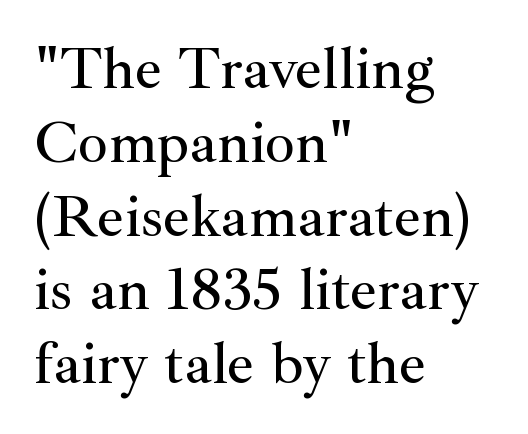
You can tell it's not italic because the verticals are truly vertical. Think of a printed novel: that variable character pitch is what you see here. Spacing between characters is what you'd get straight out of the box. Small tapered or slab feet sit at the stroke ends, so this counts as serif.
